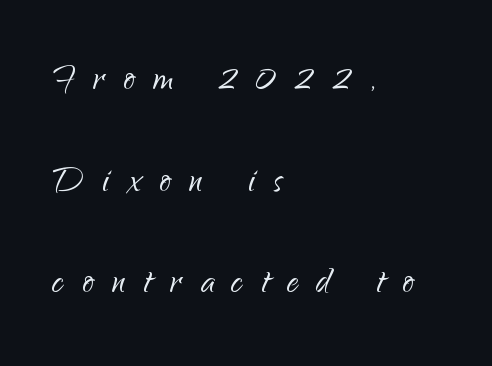
How would I describe the line gaps? Wide and relaxed. This sample is left-justified, so line endings fall wherever the words run out. Nothing heavy about these letters — not bold at all. These lines are rendered in a variable-pitch font.
